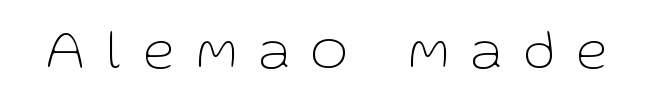
Q: Is the text bold? A: No.
Q: Is the text italic (slanted)? A: No, it is upright.
Q: Is the typeface a serif or a sans-serif typeface? A: Sans-serif.
Q: Is the text underlined? A: No.
Q: Is the spacing between letters normal or unusually wide? A: Unusually wide.
Q: Width (condensed, normal, or wide)? A: Normal.
Q: Stroke contrast? A: Low.
Q: x-height? A: Medium.
Q: Monospaced? A: No.
